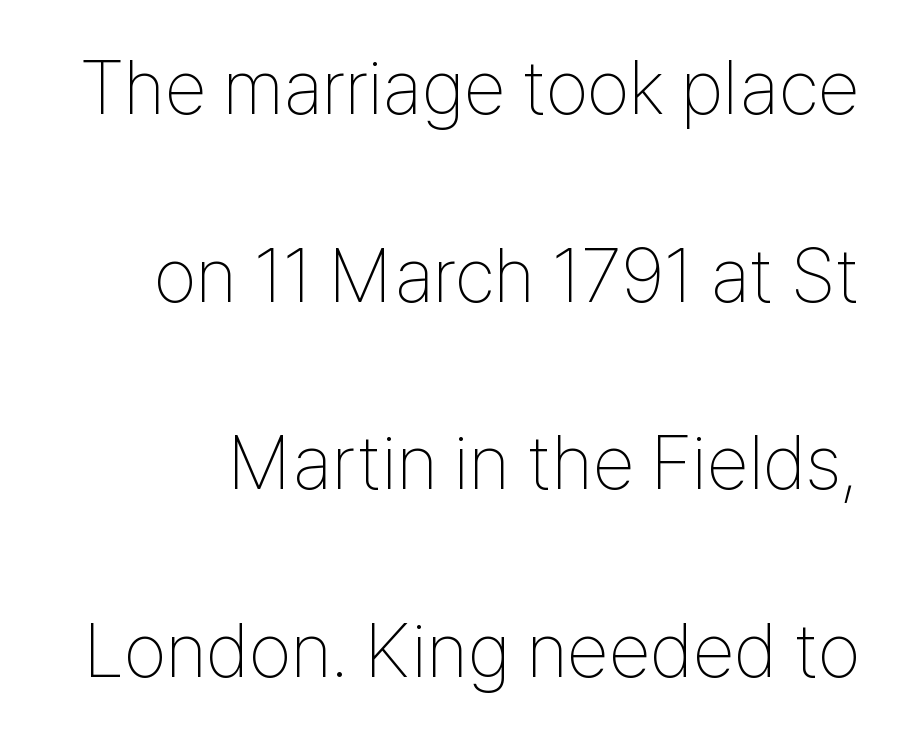
{"serif": "no", "italic": "no", "bold": "no", "weight": "thin", "width": "condensed", "stroke_contrast": "low", "x_height": "medium", "monospaced": "no", "underline": "no", "line_spacing": "loose", "line_spacing_ratio": 2.47, "letter_spacing": "normal", "letter_spacing_em": 0.0, "glyph_px": 76}
